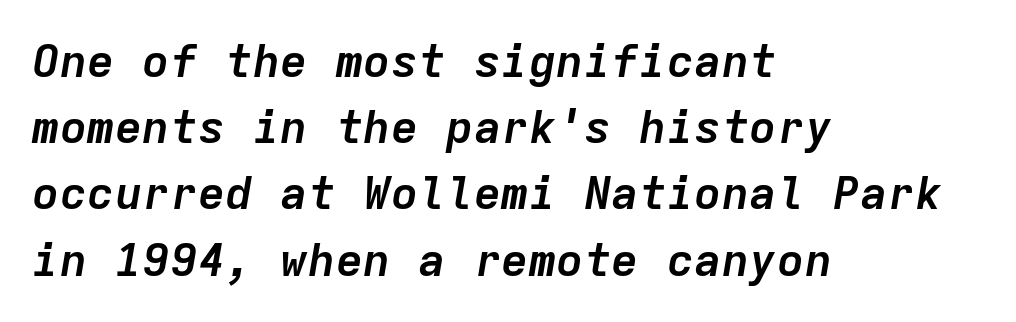
{"italic": "yes", "lean": "right", "slant_degrees": 9, "bold": "yes", "weight": "semibold", "width": "normal", "stroke_contrast": "low", "x_height": "medium", "monospaced": "yes", "underline": "no", "align": "left", "line_spacing": "normal", "line_spacing_ratio": 1.44, "letter_spacing": "normal", "letter_spacing_em": 0.0, "glyph_px": 46}
